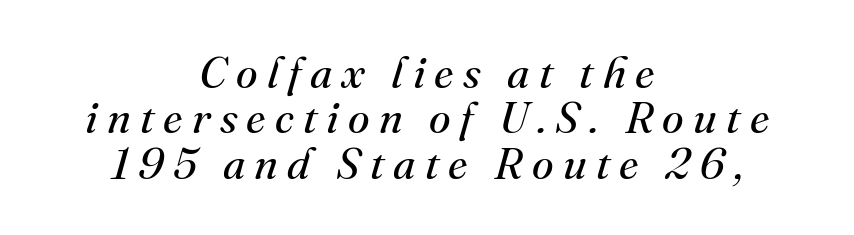
Rule under the text: the space is simply empty. No letter is thick-stroked: the sample isn't bold. Between one letter and the next there's a generous, obvious gap. Does the type have serifs? Yes, each stem ends in a small foot. A student would call this center alignment; a typographer would say set centered.
